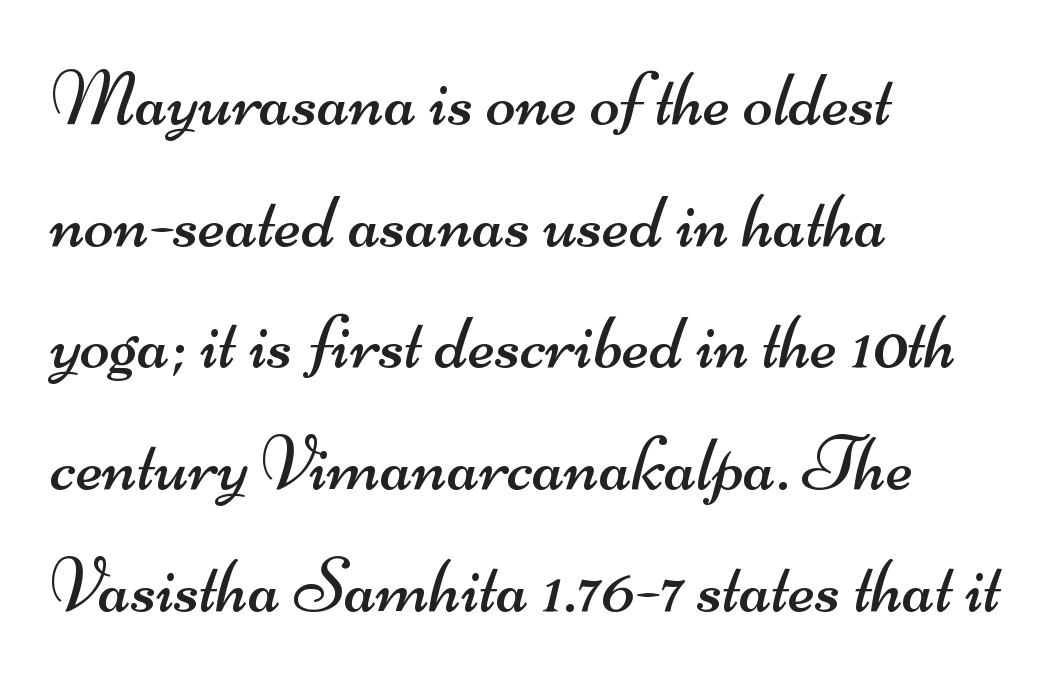
Q: Is the text bold? A: No.
Q: Is the typeface a serif or a sans-serif typeface? A: Sans-serif.
Q: Is the text underlined? A: No.
Q: How is the paragraph aligned? A: Left-aligned.
Q: Is the spacing between letters normal or unusually wide? A: Normal.
Q: Is the spacing between lines tight, normal or loose? A: Normal.
Q: Width (condensed, normal, or wide)? A: Wide.
Q: Stroke contrast? A: Medium.
Q: x-height? A: Small.
Q: Monospaced? A: No.
